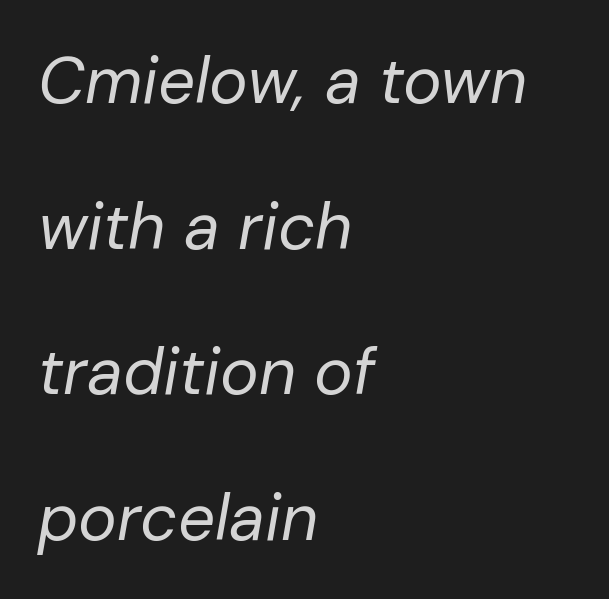
A typesetter would call this proportional, since set widths differ per character. Successive baselines arrive slowly, with a big drop between each. The passage shown has conventional tracking throughout. The passage shown leans; its letterforms are oblique. The paragraph shown leans on its left margin.
